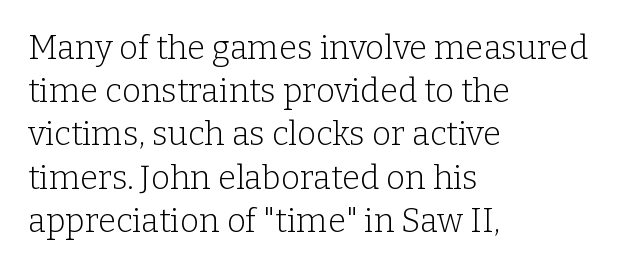
Q: Is the text bold? A: No.
Q: Is the text italic (slanted)? A: No, it is upright.
Q: Is the typeface a serif or a sans-serif typeface? A: Serif.
Q: Is the text underlined? A: No.
Q: How is the paragraph aligned? A: Left-aligned.
Q: Is the spacing between letters normal or unusually wide? A: Normal.
Q: Is the spacing between lines tight, normal or loose? A: Normal.
Q: Width (condensed, normal, or wide)? A: Normal.
Q: Stroke contrast? A: Low.
Q: x-height? A: Medium.
Q: Monospaced? A: No.
